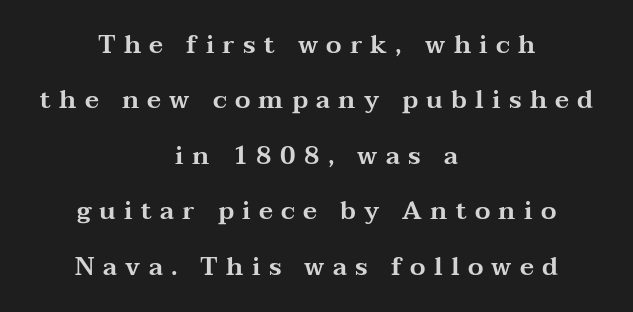
Q: Is the text italic (slanted)? A: No, it is upright.
Q: Is the text underlined? A: No.
Q: How is the paragraph aligned? A: Centered.
Q: Is the spacing between letters normal or unusually wide? A: Unusually wide.
Q: Is the spacing between lines tight, normal or loose? A: Loose.
